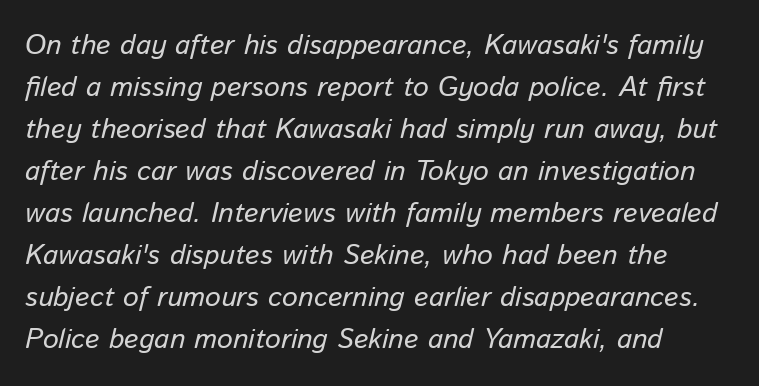
Inter-character spacing is left at the font's built-in metrics. The face used here has a pronounced slope to its letters. In terms of leading, this rendering sits right in the middle. Ink coverage per letter is moderate at most. Honestly, there is no underline to notice here at all. These lines are rendered in a variable-pitch font.
